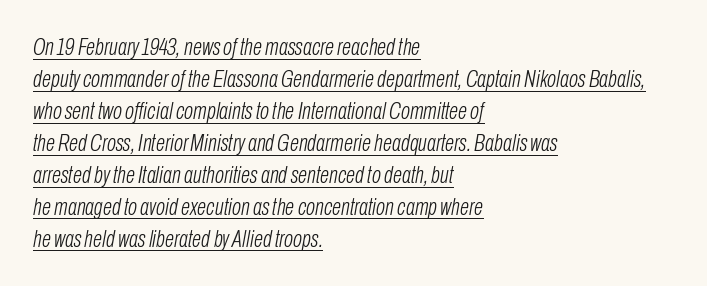
The image shows 24 px text type, italic (leaning right); set left-aligned, normal line spacing (1.33x), normal letter spacing, underlined.
